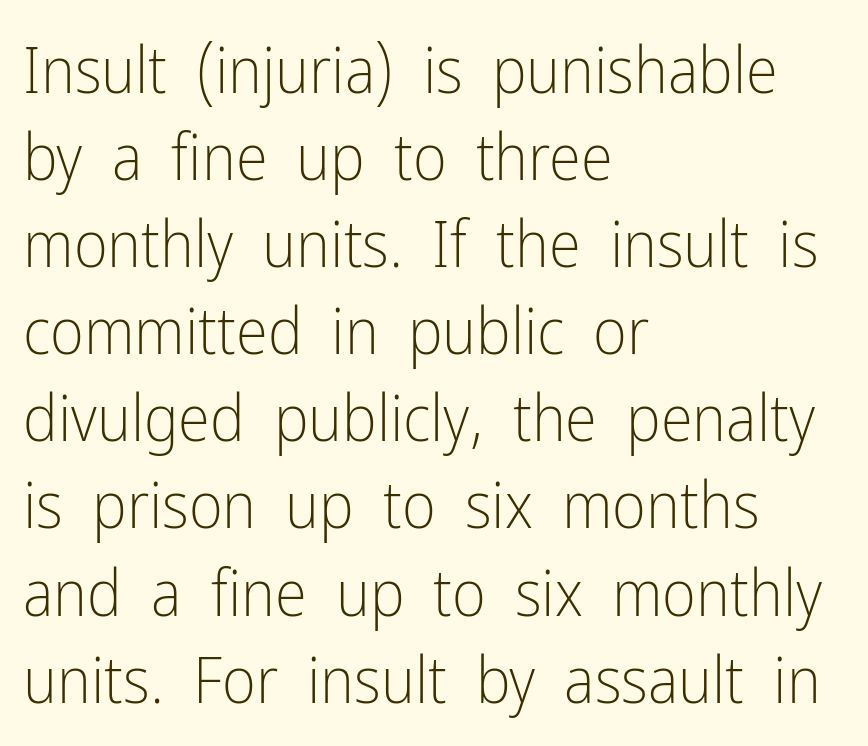
Q: Is the text bold? A: No.
Q: Is the text italic (slanted)? A: No, it is upright.
Q: Is the typeface a serif or a sans-serif typeface? A: Sans-serif.
Q: Is the text underlined? A: No.
Q: How is the paragraph aligned? A: Left-aligned.
Q: Is the spacing between letters normal or unusually wide? A: Normal.
Q: Is the spacing between lines tight, normal or loose? A: Normal.
Q: Width (condensed, normal, or wide)? A: Condensed.
Q: Stroke contrast? A: Low.
Q: x-height? A: Medium.
Q: Monospaced? A: No.
